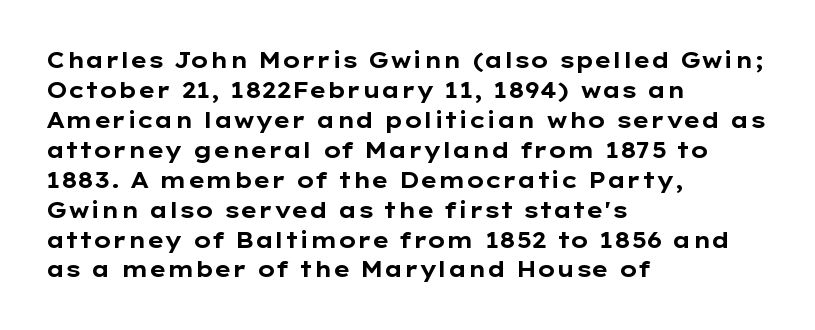
{"italic": "no", "bold": "yes", "underline": "no", "align": "left", "line_spacing": "normal", "line_spacing_ratio": 1.36, "letter_spacing": "normal", "letter_spacing_em": 0.0, "glyph_px": 22}
